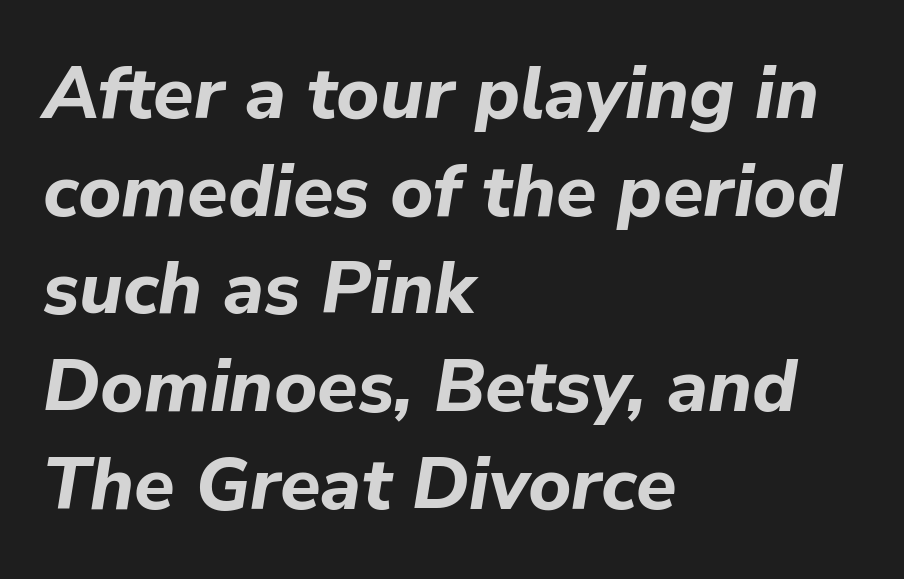
The image shows 74 px bold type, italic (leaning right); set left-aligned, normal line spacing (1.32x), normal letter spacing, not underlined; low stroke contrast and a medium x-height.
